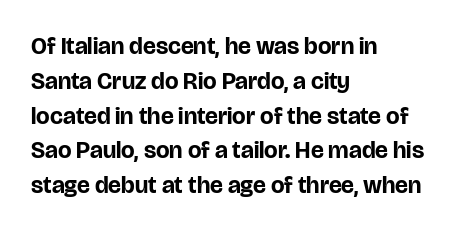
Q: Is the text bold? A: Yes.
Q: Is the text italic (slanted)? A: No, it is upright.
Q: Is the text underlined? A: No.
Q: How is the paragraph aligned? A: Left-aligned.
Q: Is the spacing between letters normal or unusually wide? A: Normal.
Q: Is the spacing between lines tight, normal or loose? A: Normal.
